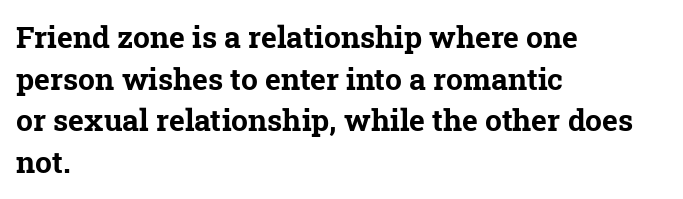
{"serif": "yes", "bold": "yes", "weight": "bold", "width": "normal", "stroke_contrast": "low", "x_height": "medium", "monospaced": "no", "underline": "no", "align": "left", "line_spacing": "normal", "line_spacing_ratio": 1.39, "letter_spacing": "normal", "letter_spacing_em": 0.0, "glyph_px": 30}
